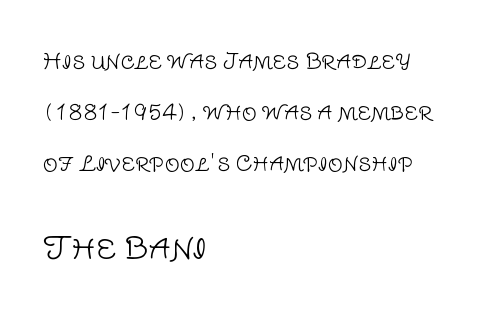
{"serif": "no", "bold": "no", "weight": "light", "width": "normal", "stroke_contrast": "low", "x_height": "large", "monospaced": "no", "underline": "no", "align": "left", "line_spacing": "loose", "line_spacing_ratio": 2.44, "letter_spacing": "normal", "letter_spacing_em": 0.0, "larger_block": "second", "size_ratio": 1.48, "glyph_px": 31}
